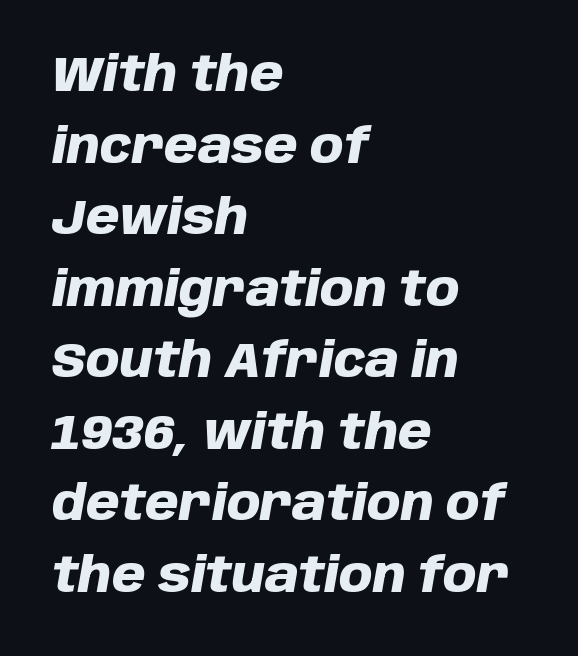
Q: Is the text bold? A: Yes.
Q: Is the text italic (slanted)? A: Yes, it leans right by about 10 degrees.
Q: Is the text underlined? A: No.
Q: How is the paragraph aligned? A: Left-aligned.
Q: Is the spacing between letters normal or unusually wide? A: Normal.
Q: Is the spacing between lines tight, normal or loose? A: Normal.
Q: Width (condensed, normal, or wide)? A: Normal.
Q: Stroke contrast? A: Low.
Q: x-height? A: Large.
Q: Monospaced? A: No.
